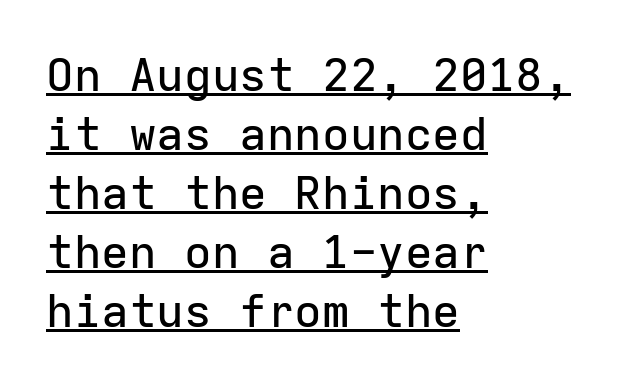
The image shows 46 px sans-serif type, upright, monospaced; set left-aligned, normal line spacing (1.28x), normal letter spacing, underlined; low stroke contrast and a medium x-height.
